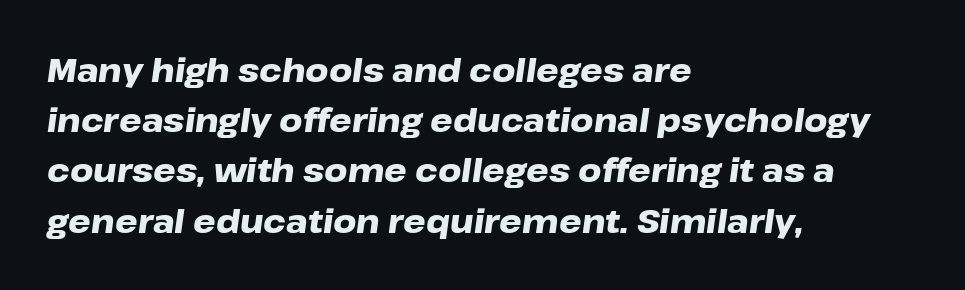
The image shows 32 px heavy, wide type, italic (leaning right); set left-aligned, normal line spacing (1.57x), normal letter spacing, not underlined; low stroke contrast and a medium x-height.
